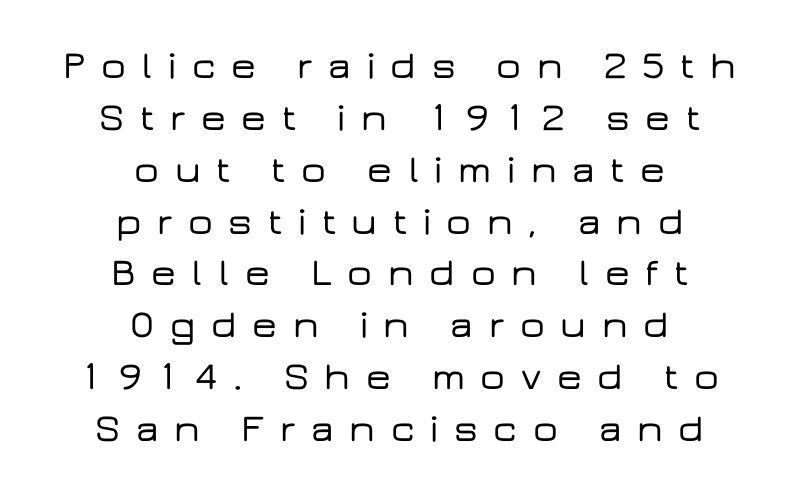
The image shows 39 px wide sans-serif type, upright; set centered, normal line spacing (1.33x), unusually wide letter spacing (+0.4 em), not underlined; low stroke contrast and a medium x-height.
